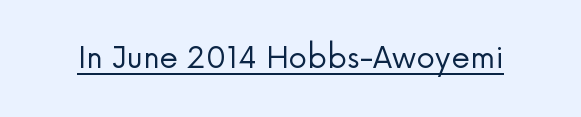
{"serif": "no", "italic": "no", "bold": "no", "weight": "regular", "width": "normal", "stroke_contrast": "low", "x_height": "medium", "monospaced": "no", "underline": "yes", "letter_spacing": "normal", "letter_spacing_em": 0.0, "glyph_px": 30}
